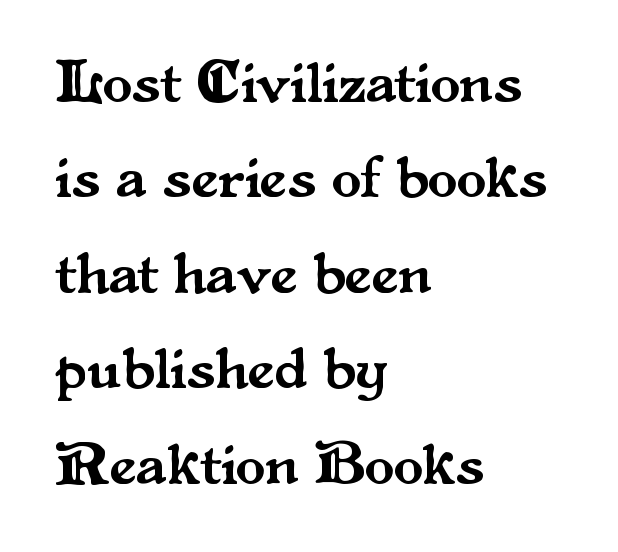
Q: Is the text italic (slanted)? A: No, it is upright.
Q: Is the typeface a serif or a sans-serif typeface? A: Serif.
Q: Is the text underlined? A: No.
Q: How is the paragraph aligned? A: Left-aligned.
Q: Is the spacing between letters normal or unusually wide? A: Normal.
Q: Is the spacing between lines tight, normal or loose? A: Normal.
Q: Width (condensed, normal, or wide)? A: Normal.
Q: Stroke contrast? A: Medium.
Q: x-height? A: Small.
Q: Monospaced? A: No.
